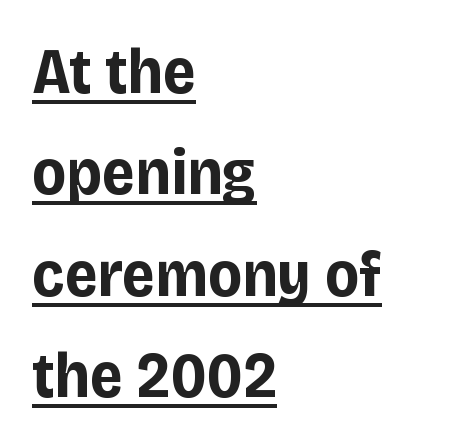
The image shows 65 px bold sans-serif type, upright; set left-aligned, normal line spacing (1.56x), normal letter spacing, underlined; low stroke contrast and a large x-height.
